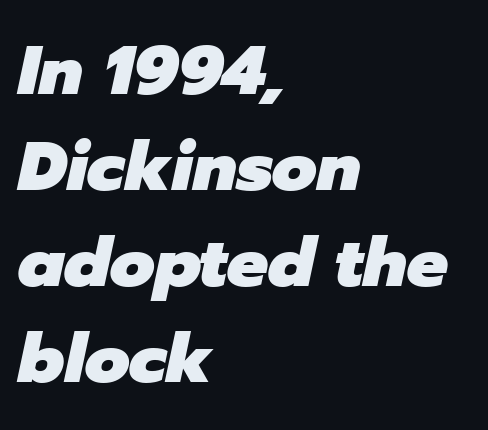
Q: Is the text bold? A: Yes.
Q: Is the text italic (slanted)? A: Yes, it leans right by about 12 degrees.
Q: Is the text underlined? A: No.
Q: How is the paragraph aligned? A: Left-aligned.
Q: Is the spacing between letters normal or unusually wide? A: Normal.
Q: Is the spacing between lines tight, normal or loose? A: Normal.
Q: Width (condensed, normal, or wide)? A: Normal.
Q: Stroke contrast? A: Low.
Q: x-height? A: Medium.
Q: Monospaced? A: No.
